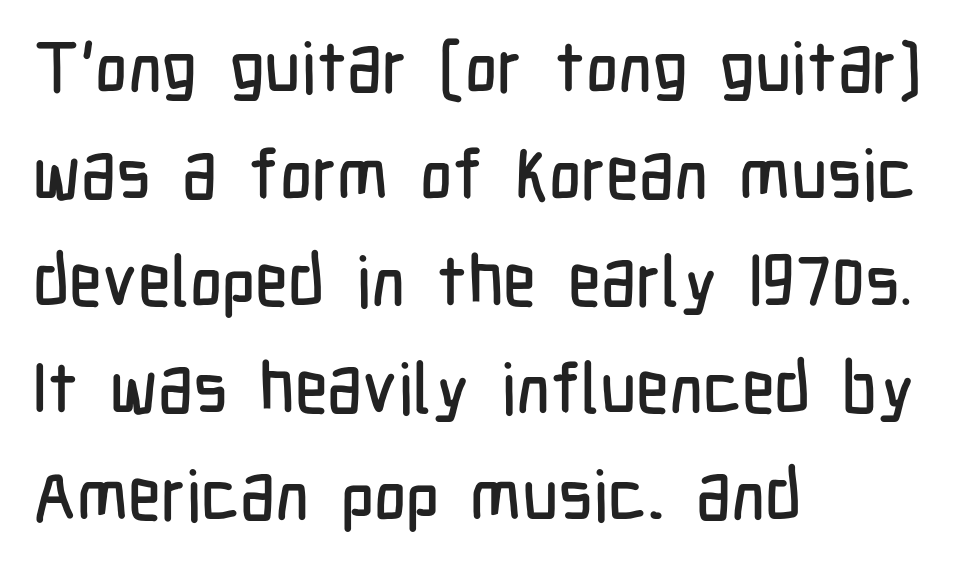
Plain, unruled lines of type. Do the letters lean? They stand straight. This is sans-serif lettering, the kind often seen on screens and signage. Normally led — the rows are evenly, conventionally spaced.
